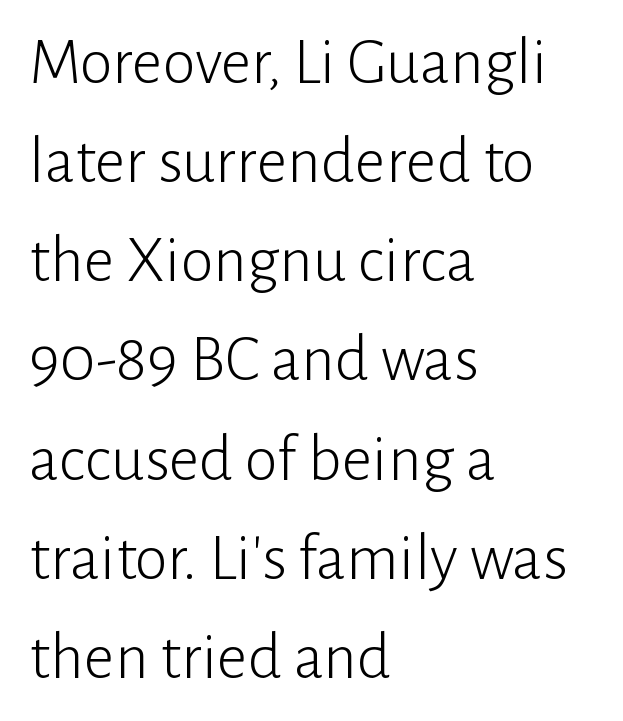
Q: Is the text bold? A: No.
Q: Is the text italic (slanted)? A: No, it is upright.
Q: Is the typeface a serif or a sans-serif typeface? A: Sans-serif.
Q: Is the text underlined? A: No.
Q: How is the paragraph aligned? A: Left-aligned.
Q: Is the spacing between letters normal or unusually wide? A: Normal.
Q: Is the spacing between lines tight, normal or loose? A: Normal.
Q: Width (condensed, normal, or wide)? A: Normal.
Q: Stroke contrast? A: Low.
Q: x-height? A: Medium.
Q: Monospaced? A: No.
